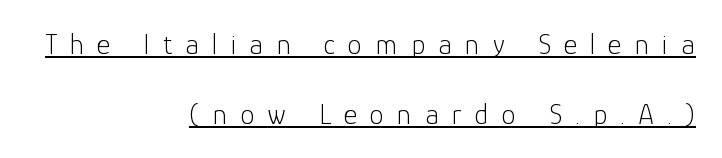
Q: Is the text bold? A: No.
Q: Is the text italic (slanted)? A: No, it is upright.
Q: Is the typeface a serif or a sans-serif typeface? A: Sans-serif.
Q: Is the text underlined? A: Yes.
Q: How is the paragraph aligned? A: Right-aligned.
Q: Is the spacing between letters normal or unusually wide? A: Unusually wide.
Q: Is the spacing between lines tight, normal or loose? A: Loose.
Q: Width (condensed, normal, or wide)? A: Normal.
Q: Stroke contrast? A: Low.
Q: x-height? A: Medium.
Q: Monospaced? A: No.
